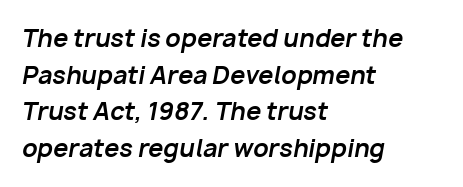
Q: Is the text bold? A: Yes.
Q: Is the text italic (slanted)? A: Yes, it leans right by about 10 degrees.
Q: Is the text underlined? A: No.
Q: How is the paragraph aligned? A: Left-aligned.
Q: Is the spacing between letters normal or unusually wide? A: Normal.
Q: Is the spacing between lines tight, normal or loose? A: Normal.
